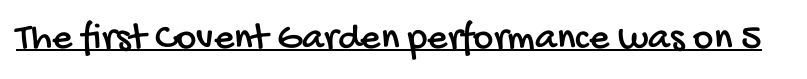
{"serif": "no", "width": "condensed", "stroke_contrast": "low", "x_height": "large", "monospaced": "no", "underline": "yes", "letter_spacing": "normal", "letter_spacing_em": 0.0, "glyph_px": 39}
